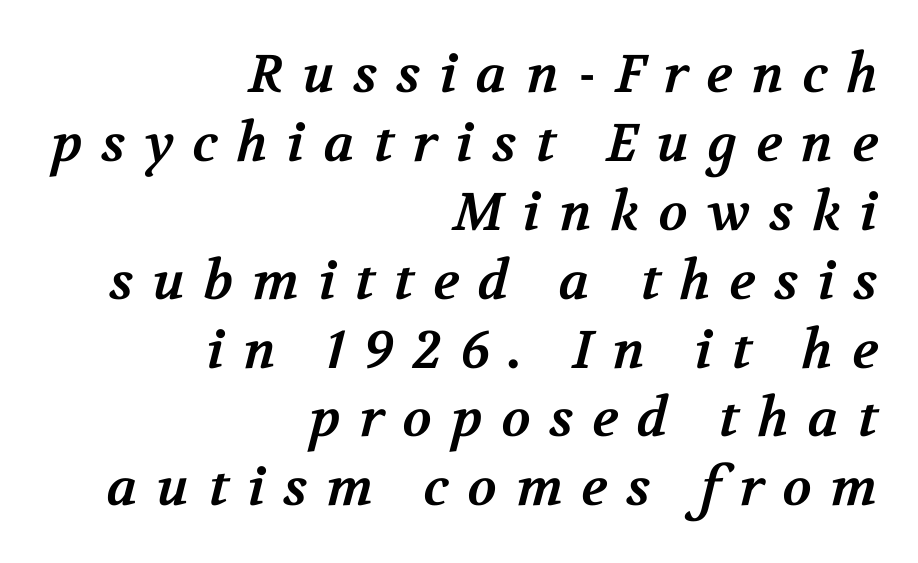
Q: Is the text bold? A: Yes.
Q: Is the typeface a serif or a sans-serif typeface? A: Serif.
Q: Is the text underlined? A: No.
Q: How is the paragraph aligned? A: Right-aligned.
Q: Is the spacing between letters normal or unusually wide? A: Unusually wide.
Q: Is the spacing between lines tight, normal or loose? A: Normal.
Q: Width (condensed, normal, or wide)? A: Normal.
Q: Stroke contrast? A: Medium.
Q: x-height? A: Medium.
Q: Monospaced? A: No.
